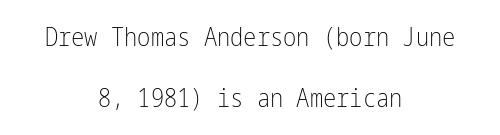
Stem width sits at or under what a default text font uses. Baseline-to-baseline distance is far greater than the letter height. The gaps between neighbouring characters are ordinary and unremarkable. Type without underlining. This is roman type, the default non-slanted kind. Which margin do the lines hug? Neither — every line sits in the middle.
